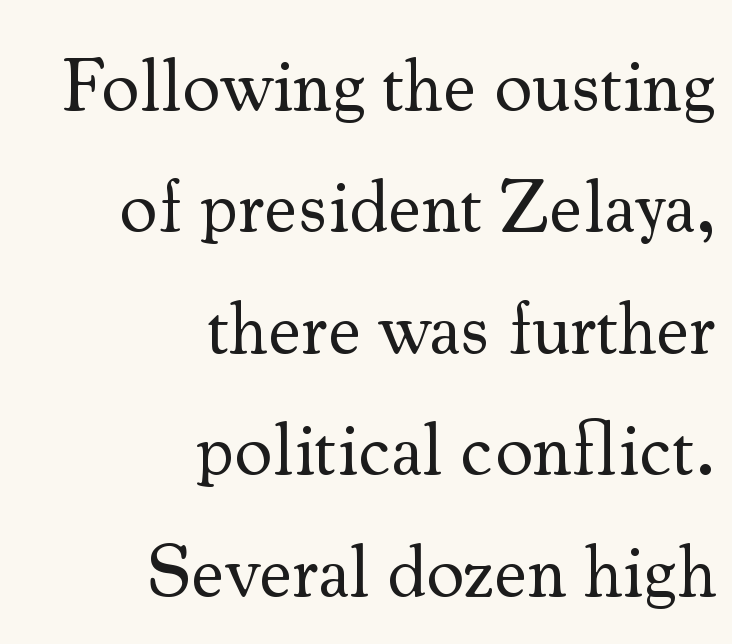
Q: Is the text bold? A: No.
Q: Is the text italic (slanted)? A: No, it is upright.
Q: Is the typeface a serif or a sans-serif typeface? A: Serif.
Q: Is the text underlined? A: No.
Q: How is the paragraph aligned? A: Right-aligned.
Q: Is the spacing between letters normal or unusually wide? A: Normal.
Q: Is the spacing between lines tight, normal or loose? A: Normal.
Q: Width (condensed, normal, or wide)? A: Normal.
Q: Stroke contrast? A: Medium.
Q: x-height? A: Small.
Q: Monospaced? A: No.
